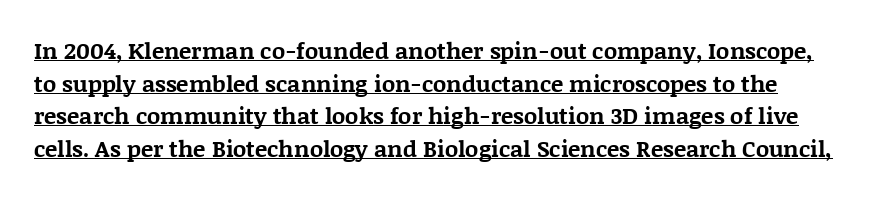
In terms of posture, this sample is upright. Summary of vertical rhythm: regular, with standard interline spacing. Quick note: underline on. Each glyph is drawn with heavy, bold strokes. Compared with typical body copy, the letter spacing here is the same.
